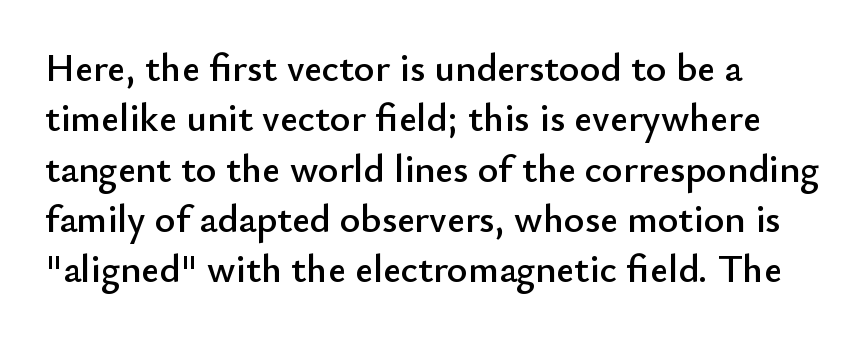
Q: Is the text italic (slanted)? A: No, it is upright.
Q: Is the typeface a serif or a sans-serif typeface? A: Sans-serif.
Q: Is the text underlined? A: No.
Q: How is the paragraph aligned? A: Left-aligned.
Q: Is the spacing between letters normal or unusually wide? A: Normal.
Q: Is the spacing between lines tight, normal or loose? A: Normal.
Q: Width (condensed, normal, or wide)? A: Normal.
Q: Stroke contrast? A: Low.
Q: x-height? A: Small.
Q: Monospaced? A: No.
